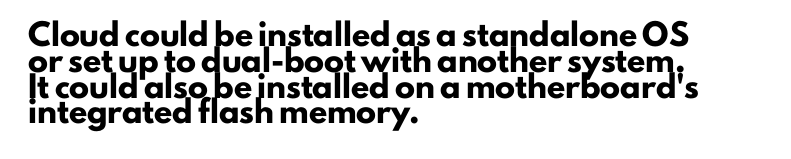
A typesetter would call this zero additional tracking. A classic flush-left, rag-right setting is used for this passage. The letters stand upright; this is a roman face. The glyphs are unaccompanied by any horizontal stroke below them. Line spacing here is normal.
